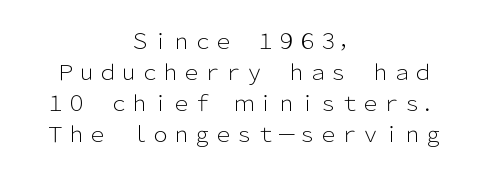
Q: Is the text bold? A: No.
Q: Is the text italic (slanted)? A: No, it is upright.
Q: Is the text underlined? A: No.
Q: How is the paragraph aligned? A: Centered.
Q: Is the spacing between letters normal or unusually wide? A: Normal.
Q: Is the spacing between lines tight, normal or loose? A: Normal.
